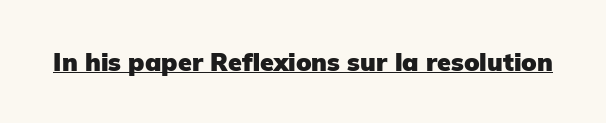
Q: Is the text bold? A: Yes.
Q: Is the text italic (slanted)? A: No, it is upright.
Q: Is the text underlined? A: Yes.
Q: Is the spacing between letters normal or unusually wide? A: Normal.
